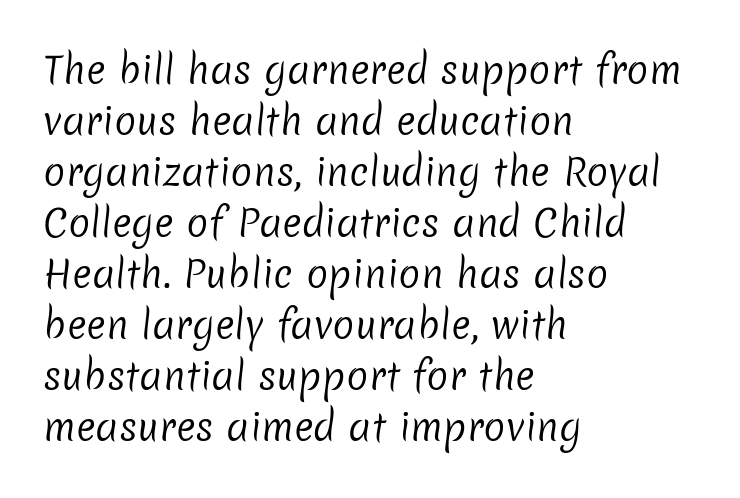
{"serif": "no", "bold": "no", "weight": "regular", "width": "normal", "stroke_contrast": "low", "x_height": "medium", "monospaced": "no", "underline": "no", "align": "left", "line_spacing": "normal", "line_spacing_ratio": 1.38, "letter_spacing": "normal", "letter_spacing_em": 0.0, "glyph_px": 37}
